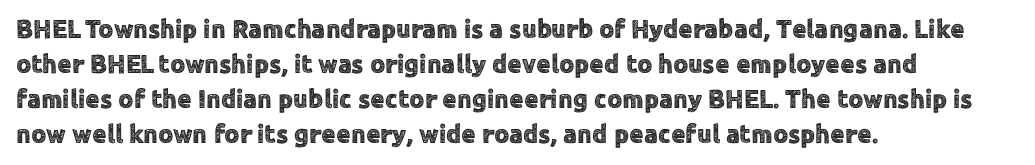
The letters stand straight up with perfectly vertical stems. Anything drawn beneath the words? Only blank space. Vertical spacing — default. Short note: letters normally spaced. Leftover space on each line is placed entirely after the last word.
